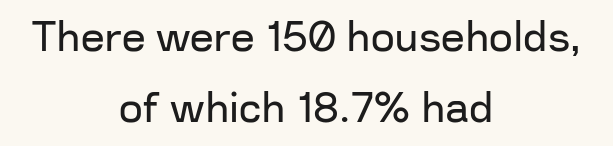
A clean baseline with only descenders dipping below it. The space between consecutive lines is moderate. Check where the strokes stop: nothing finishes them off — pure sans. The lettering stays uniformly vertical, giving the passage a roman look.
